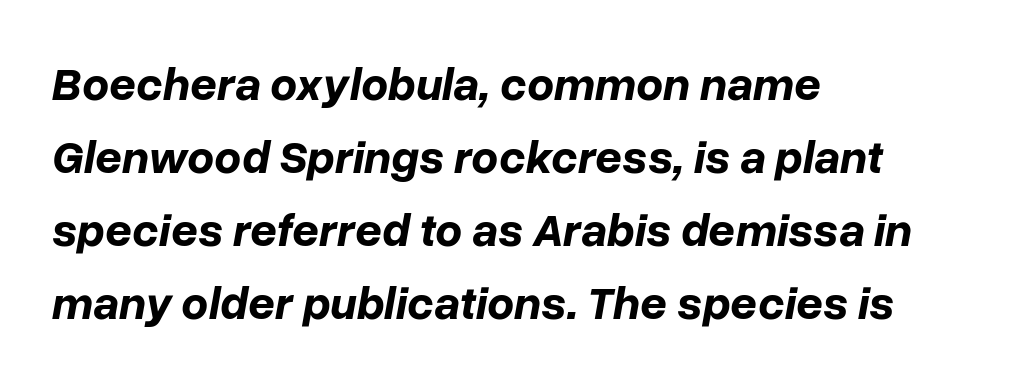
{"italic": "yes", "lean": "right", "slant_degrees": 10, "bold": "yes", "weight": "bold", "width": "normal", "stroke_contrast": "low", "x_height": "medium", "monospaced": "no", "underline": "no", "align": "left", "line_spacing": "normal", "line_spacing_ratio": 1.55, "letter_spacing": "normal", "letter_spacing_em": 0.0, "glyph_px": 47}
